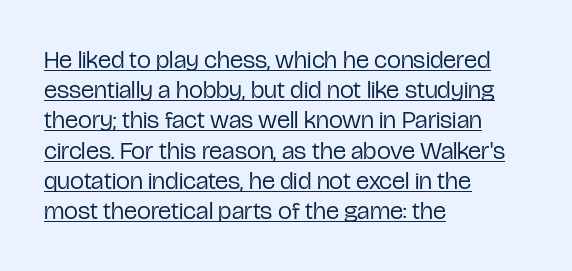
{"italic": "no", "bold": "no", "underline": "yes", "align": "left", "line_spacing_ratio": 1.21, "letter_spacing": "normal", "letter_spacing_em": 0.0, "glyph_px": 25}
